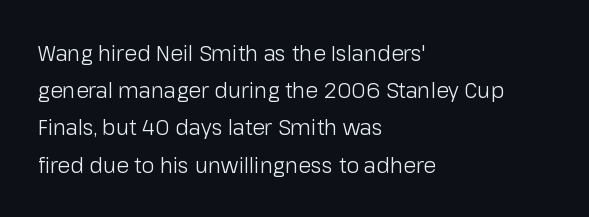
Q: Is the text bold? A: No.
Q: Is the text italic (slanted)? A: No, it is upright.
Q: Is the text underlined? A: No.
Q: How is the paragraph aligned? A: Left-aligned.
Q: Is the spacing between letters normal or unusually wide? A: Normal.
